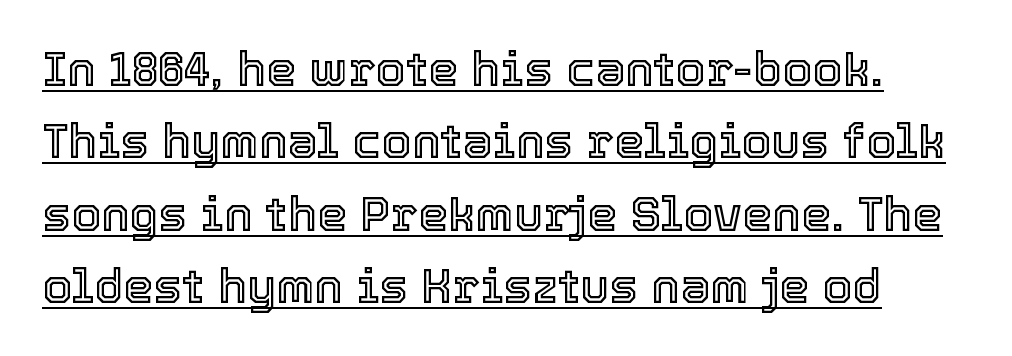
The image shows 48 px text type, upright; set normal line spacing (1.51x), normal letter spacing, underlined; a medium x-height.
